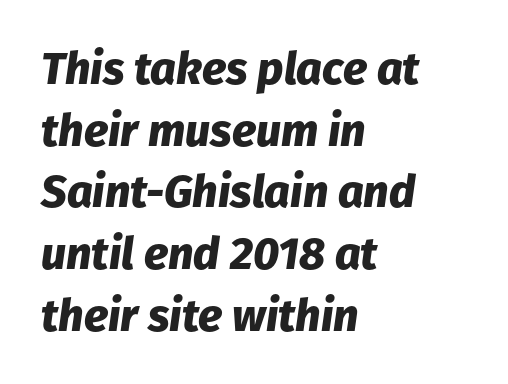
Clear beneath every line of the passage. Each letter keeps its own natural width here, so spacing adapts to shape. Observe the ordinary spacing: letters are neighbours, not strangers. Summary of vertical rhythm: regular, with standard interline spacing.
